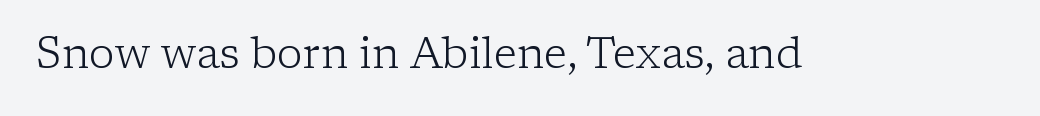
The image shows 43 px light serif type, upright; set normal letter spacing, not underlined; low stroke contrast and a medium x-height.
